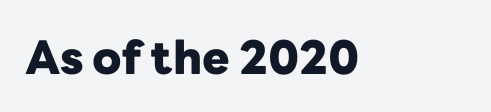
{"serif": "no", "italic": "no", "bold": "yes", "weight": "heavy", "width": "normal", "stroke_contrast": "low", "x_height": "medium", "monospaced": "no", "underline": "no", "letter_spacing": "normal", "letter_spacing_em": 0.0, "glyph_px": 46}
